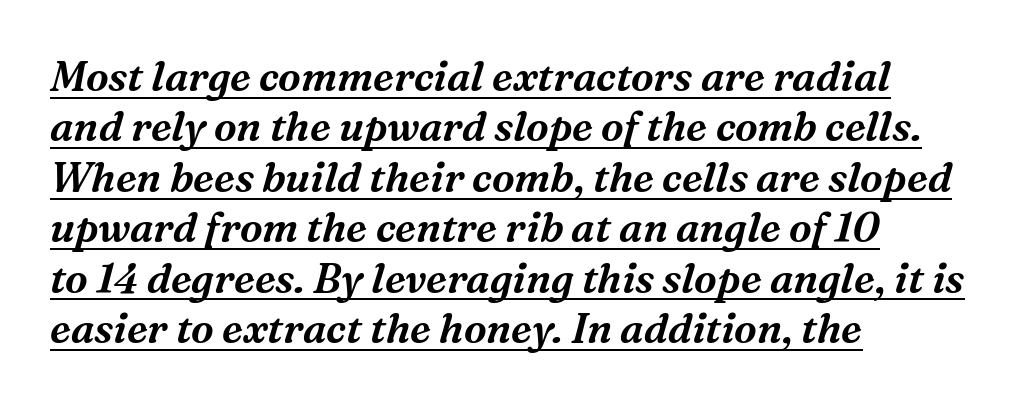
{"serif": "yes", "italic": "yes", "lean": "right", "slant_degrees": 16, "width": "normal", "stroke_contrast": "medium", "x_height": "medium", "monospaced": "no", "underline": "yes", "align": "left", "line_spacing_ratio": 1.23, "letter_spacing": "normal", "letter_spacing_em": 0.0, "glyph_px": 41}
